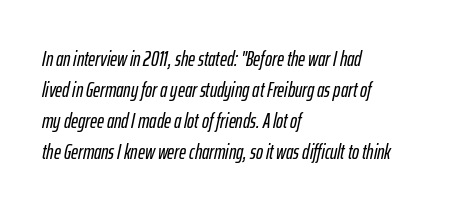
The image shows 21 px text type, italic (leaning right); set left-aligned, normal line spacing (1.47x), normal letter spacing, not underlined.
